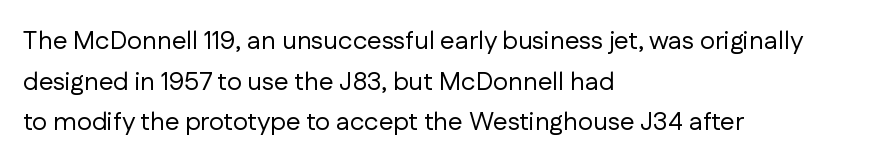
Q: Is the text bold? A: No.
Q: Is the text italic (slanted)? A: No, it is upright.
Q: Is the text underlined? A: No.
Q: How is the paragraph aligned? A: Left-aligned.
Q: Is the spacing between letters normal or unusually wide? A: Normal.
Q: Is the spacing between lines tight, normal or loose? A: Normal.
